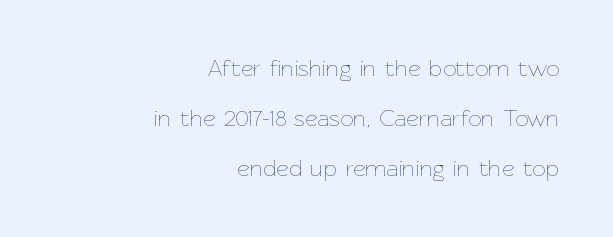
The image shows 24 px text type, upright; set right-aligned, loose line spacing (2.09x), normal letter spacing, not underlined.
